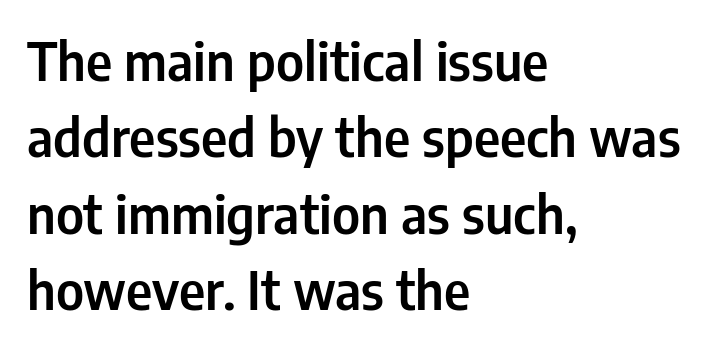
The image shows 52 px condensed sans-serif type, upright; set left-aligned, normal line spacing (1.47x), normal letter spacing, not underlined; low stroke contrast and a medium x-height.
